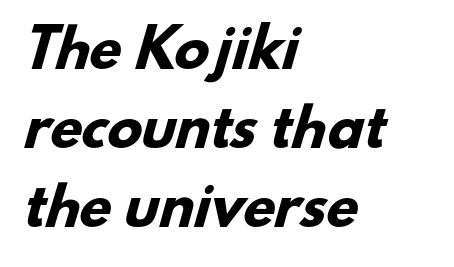
The image shows 52 px heavy sans-serif type; set left-aligned, normal line spacing (1.52x), normal letter spacing, not underlined; low stroke contrast and a small x-height.
